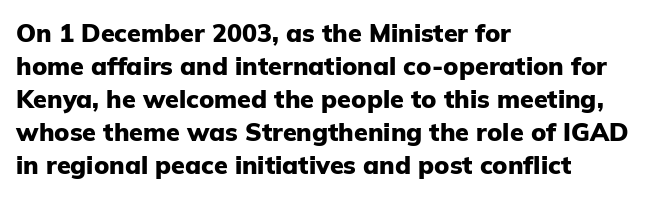
{"italic": "no", "bold": "yes", "underline": "no", "align": "left", "line_spacing": "normal", "line_spacing_ratio": 1.32, "letter_spacing": "normal", "letter_spacing_em": 0.0, "glyph_px": 25}
